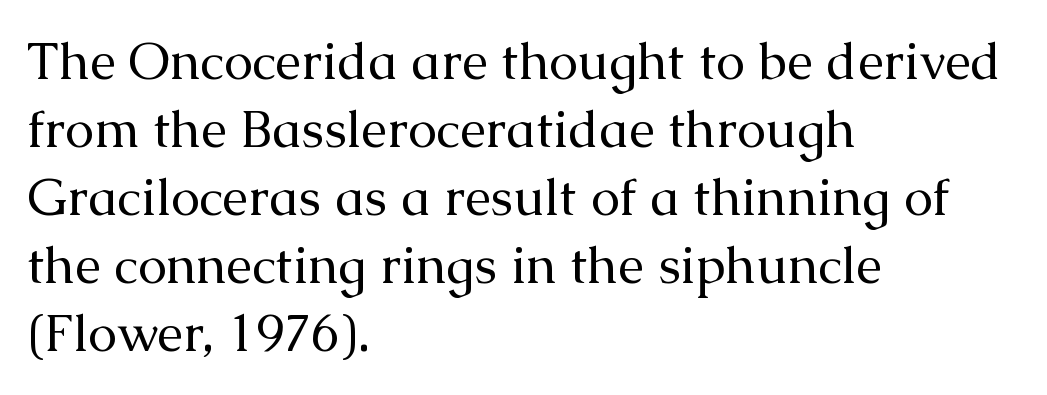
The image shows 52 px regular-weight serif type, upright; set left-aligned, normal line spacing (1.31x), normal letter spacing, not underlined; medium stroke contrast and a medium x-height.
